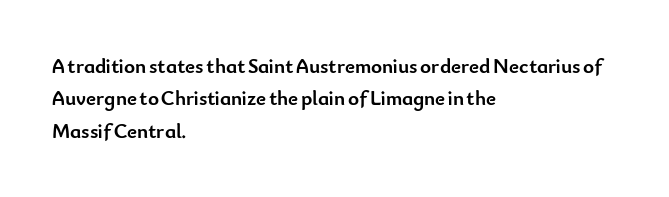
Unlike italic type, these characters show no tilt at all. Line starts are locked; line ends wander. Characters follow at the spacing the type designer built in. On the weight axis this lands at bold, roughly 700. The passage shown is not underscored anywhere.
